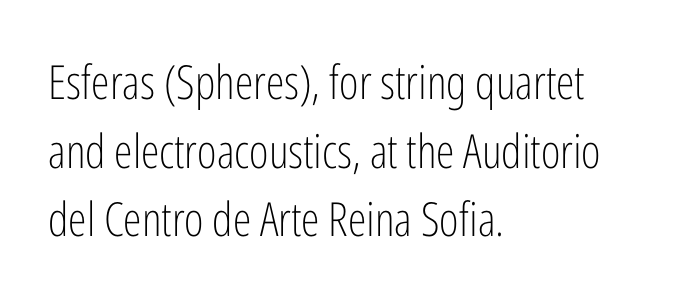
Spacing verdict: proportional, widths tailored to each character. Regarding leading, the lines here are spaced in the standard way. This is not heavy type; no bold has been used. These lines are set flush left with a ragged right edge. The letters stand straight up with perfectly vertical stems.
